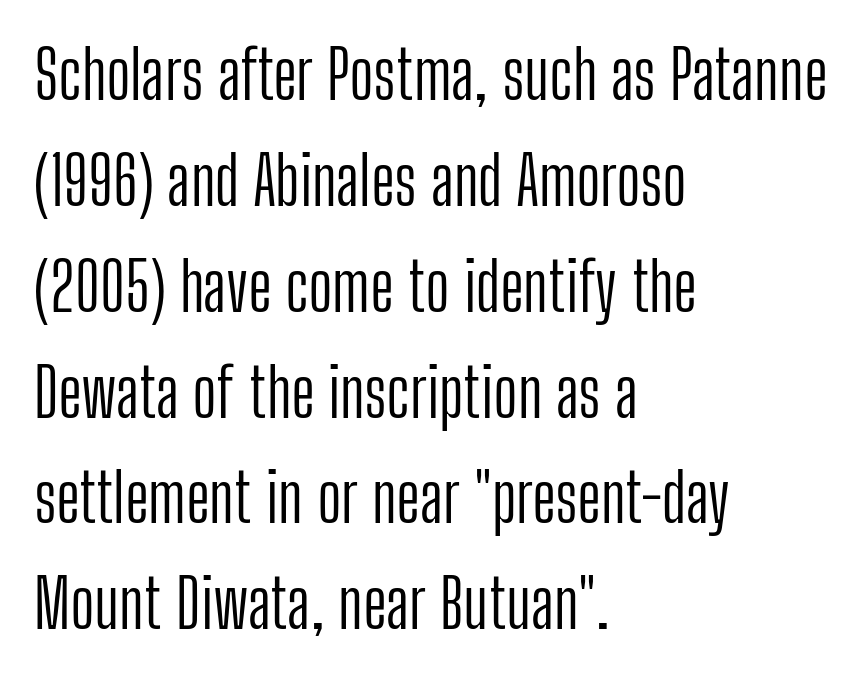
{"serif": "no", "italic": "no", "bold": "no", "weight": "light", "width": "condensed", "stroke_contrast": "low", "x_height": "medium", "monospaced": "no", "underline": "no", "align": "left", "line_spacing": "normal", "line_spacing_ratio": 1.58, "letter_spacing": "normal", "letter_spacing_em": 0.0, "glyph_px": 67}
